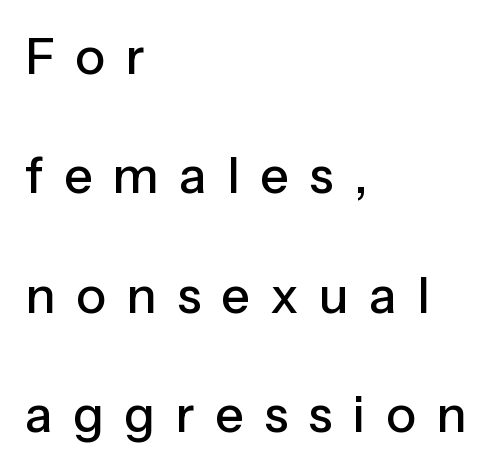
The typography opts for an upright posture over an oblique one. A typesetter would call this proportional, since set widths differ per character. This sample uses expanded letter spacing, leaving extra air between glyphs. Alignment: flush left. Font category for this specimen: sans-serif. The block of text is sparse from top to bottom, with ample space between rows.
